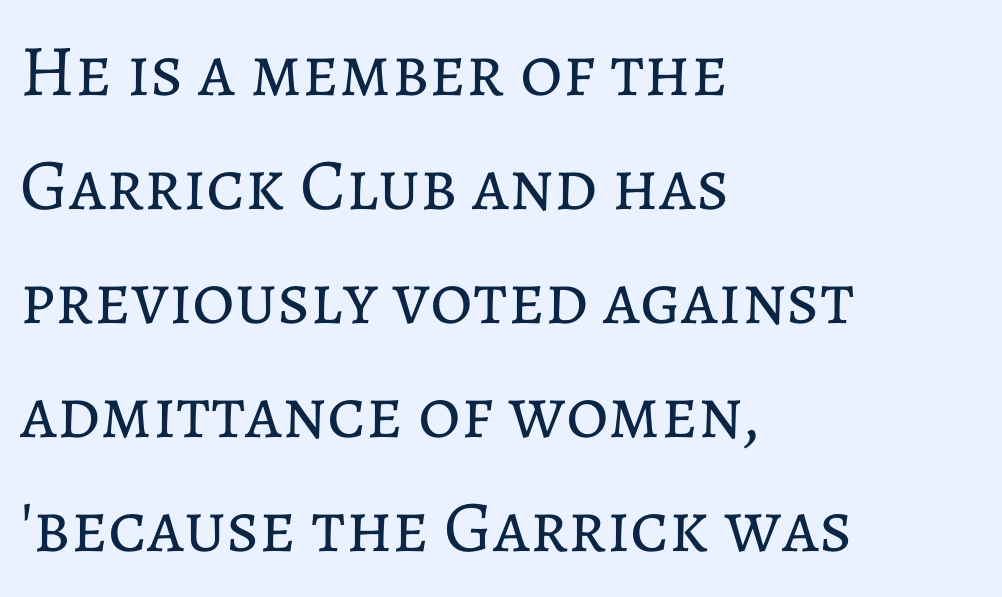
Q: Is the text bold? A: No.
Q: Is the text italic (slanted)? A: No, it is upright.
Q: Is the text underlined? A: No.
Q: How is the paragraph aligned? A: Left-aligned.
Q: Is the spacing between letters normal or unusually wide? A: Normal.
Q: Is the spacing between lines tight, normal or loose? A: Normal.
Q: Width (condensed, normal, or wide)? A: Normal.
Q: Stroke contrast? A: Low.
Q: x-height? A: Medium.
Q: Monospaced? A: No.
